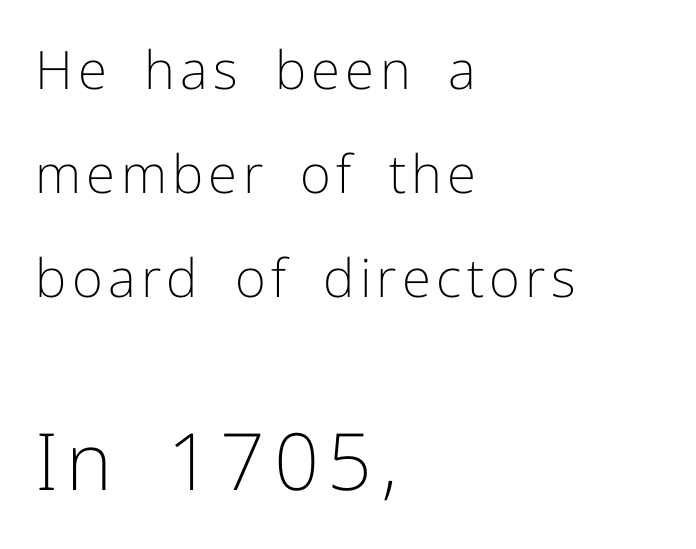
Q: Is the text bold? A: No.
Q: Is the text italic (slanted)? A: No, it is upright.
Q: Is the typeface a serif or a sans-serif typeface? A: Sans-serif.
Q: Is the text underlined? A: No.
Q: How is the paragraph aligned? A: Left-aligned.
Q: Is the spacing between lines tight, normal or loose? A: Loose.
Q: Which block of text is set in a larger size, the first (top) or the second (bottom)? A: The second (bottom) one.
Q: Width (condensed, normal, or wide)? A: Normal.
Q: Stroke contrast? A: Low.
Q: x-height? A: Medium.
Q: Monospaced? A: No.
